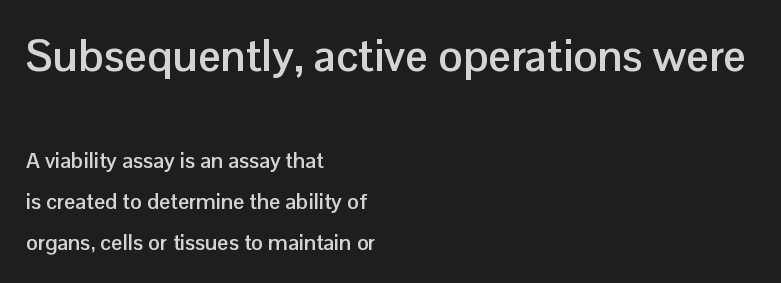
Spacing between characters is what you'd get straight out of the box. The glyphs are unaccompanied by any horizontal stroke below them. If you drew a line through each stem, it would be perfectly vertical. Do the characters align in a grid? No, the font is proportional. Teacher's note: observe the even left margin — that is flush-left alignment.
